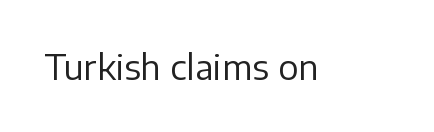
{"serif": "no", "italic": "no", "bold": "no", "weight": "regular", "width": "normal", "stroke_contrast": "low", "x_height": "medium", "monospaced": "no", "underline": "no", "letter_spacing": "normal", "letter_spacing_em": 0.0, "glyph_px": 34}
